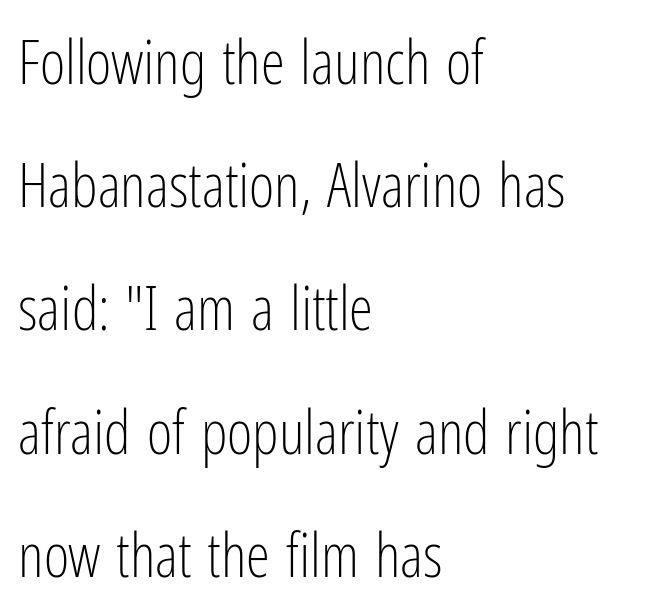
Q: Is the text bold? A: No.
Q: Is the text italic (slanted)? A: No, it is upright.
Q: Is the typeface a serif or a sans-serif typeface? A: Sans-serif.
Q: Is the text underlined? A: No.
Q: How is the paragraph aligned? A: Left-aligned.
Q: Is the spacing between letters normal or unusually wide? A: Normal.
Q: Is the spacing between lines tight, normal or loose? A: Loose.
Q: Width (condensed, normal, or wide)? A: Condensed.
Q: Stroke contrast? A: Low.
Q: x-height? A: Medium.
Q: Monospaced? A: No.
